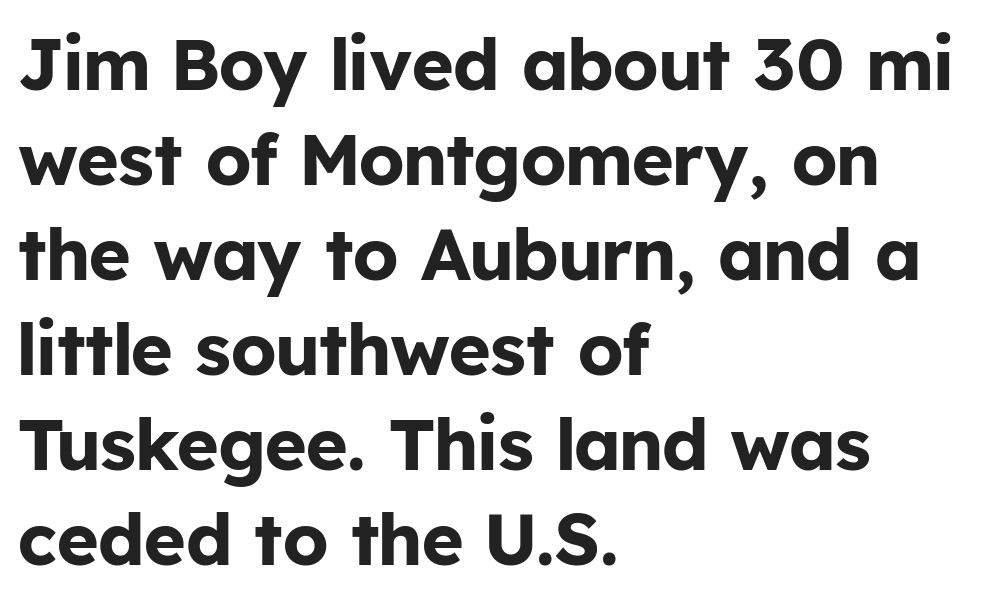
The image shows 72 px bold sans-serif type, upright; set left-aligned, normal line spacing (1.32x), normal letter spacing, not underlined; low stroke contrast and a medium x-height.
